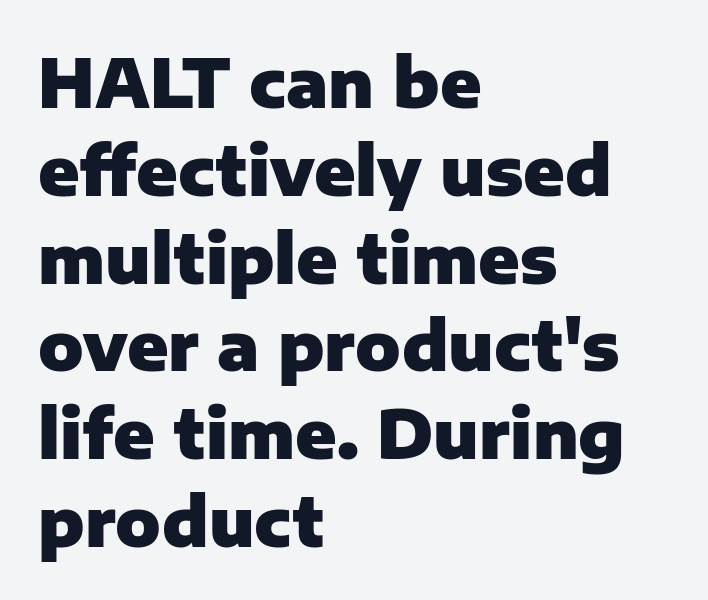
Q: Is the text bold? A: Yes.
Q: Is the text italic (slanted)? A: No, it is upright.
Q: Is the typeface a serif or a sans-serif typeface? A: Sans-serif.
Q: Is the text underlined? A: No.
Q: How is the paragraph aligned? A: Left-aligned.
Q: Is the spacing between letters normal or unusually wide? A: Normal.
Q: Is the spacing between lines tight, normal or loose? A: Normal.
Q: Width (condensed, normal, or wide)? A: Normal.
Q: Stroke contrast? A: Low.
Q: x-height? A: Medium.
Q: Monospaced? A: No.
